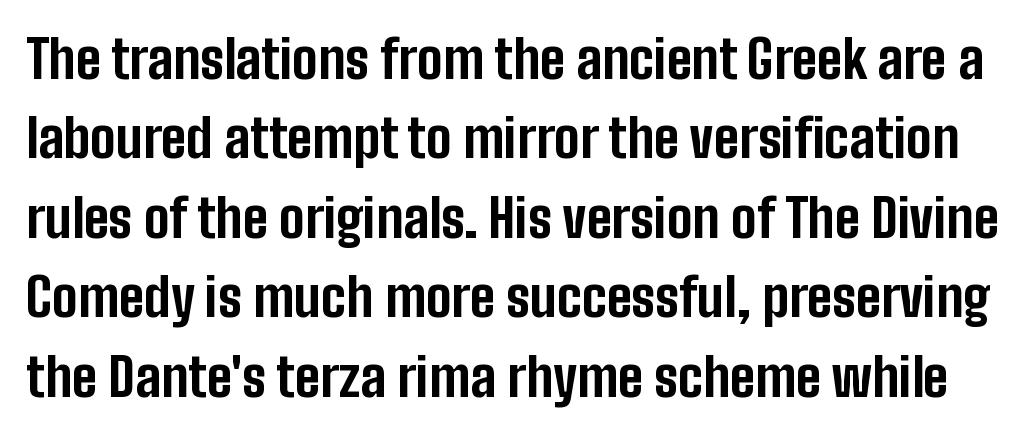
The image shows 53 px bold, condensed sans-serif type, upright; set normal line spacing (1.5x), normal letter spacing, not underlined; low stroke contrast and a medium x-height.
